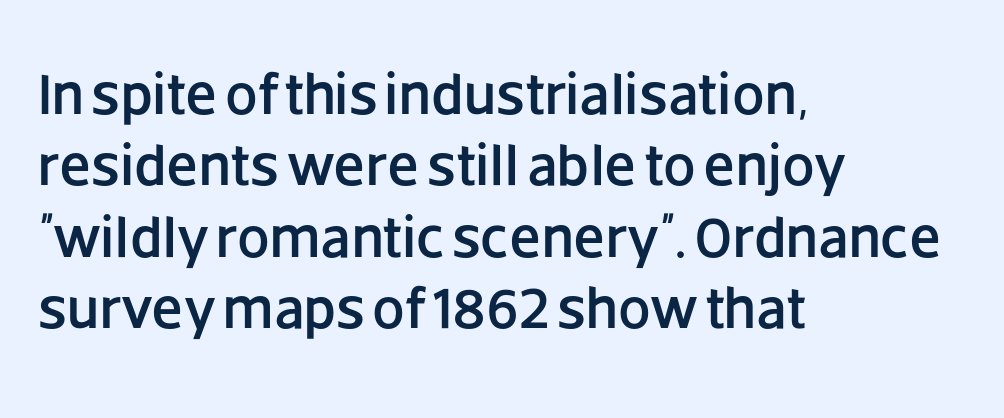
Any mark beneath the type? The region is blank. Horizontally, the lines are justified to the leading edge only. Each letter's strokes conclude bluntly, with no projecting serifs. Upright lettering throughout. Varying glyph widths throughout — classic text-font behaviour.
